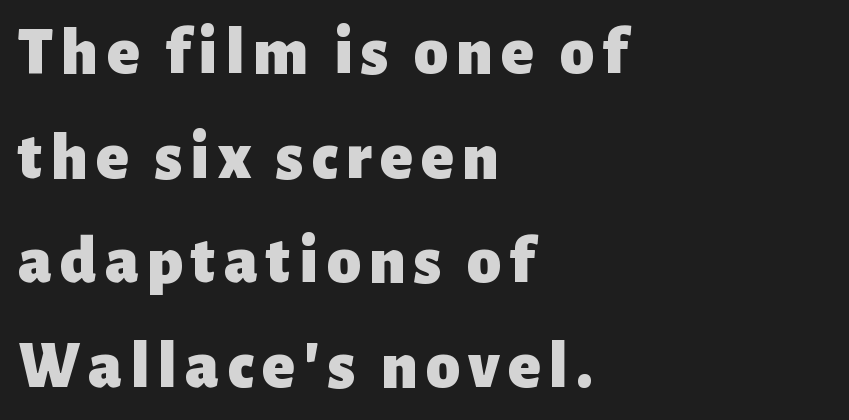
{"serif": "no", "italic": "no", "bold": "yes", "weight": "heavy", "width": "normal", "stroke_contrast": "low", "x_height": "medium", "monospaced": "no", "underline": "no", "align": "left", "line_spacing": "normal", "line_spacing_ratio": 1.54, "glyph_px": 68}
